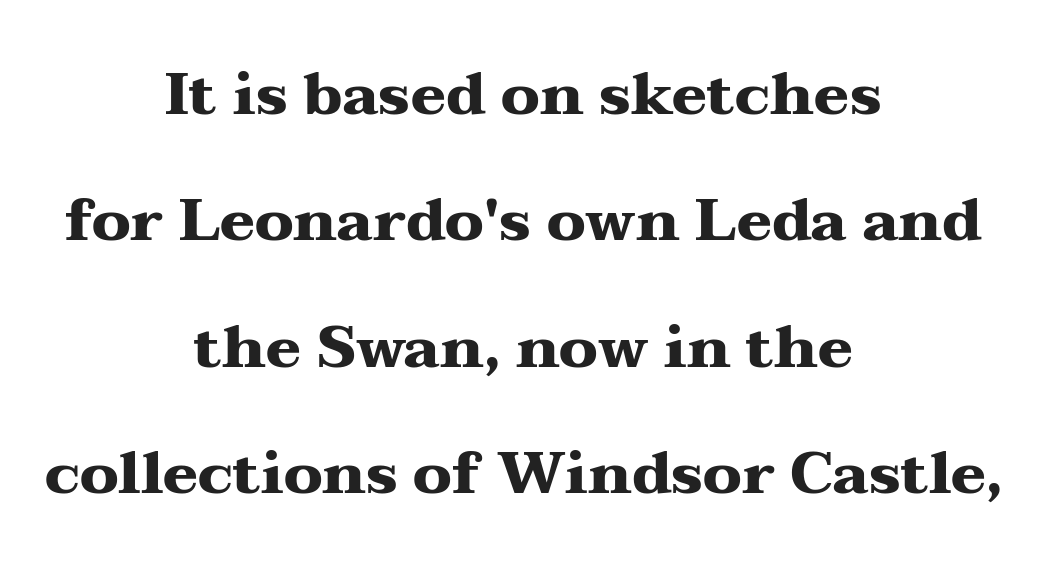
The image shows 59 px heavy, wide serif type, upright; set centered, loose line spacing (2.14x), normal letter spacing, not underlined; medium stroke contrast and a medium x-height.
